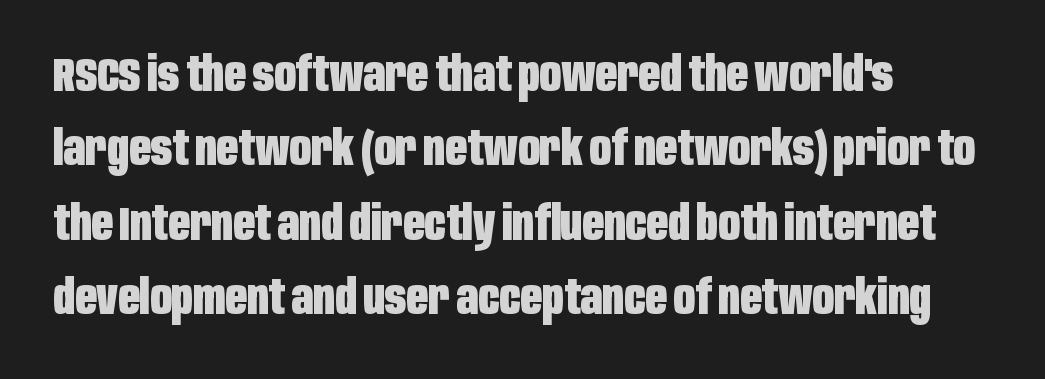
Q: Is the text bold? A: Yes.
Q: Is the text italic (slanted)? A: No, it is upright.
Q: Is the typeface a serif or a sans-serif typeface? A: Sans-serif.
Q: Is the text underlined? A: No.
Q: How is the paragraph aligned? A: Left-aligned.
Q: Is the spacing between letters normal or unusually wide? A: Normal.
Q: Is the spacing between lines tight, normal or loose? A: Normal.
Q: Width (condensed, normal, or wide)? A: Condensed.
Q: Stroke contrast? A: Low.
Q: x-height? A: Large.
Q: Monospaced? A: No.
